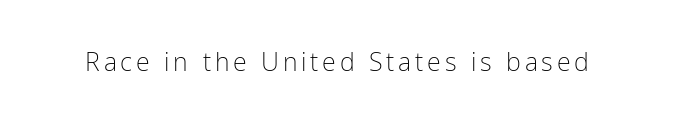
The image shows 25 px text type, upright; set not underlined.
